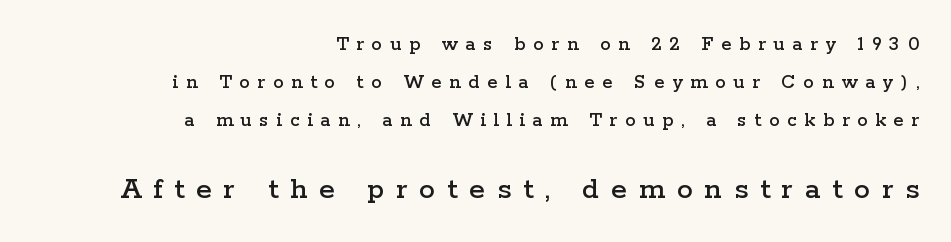
{"serif": "yes", "italic": "no", "width": "wide", "stroke_contrast": "low", "x_height": "medium", "monospaced": "no", "underline": "no", "align": "right", "line_spacing_ratio": 1.8, "letter_spacing": "wide", "letter_spacing_em": 0.37, "larger_block": "second", "size_ratio": 1.52, "glyph_px": 32}
